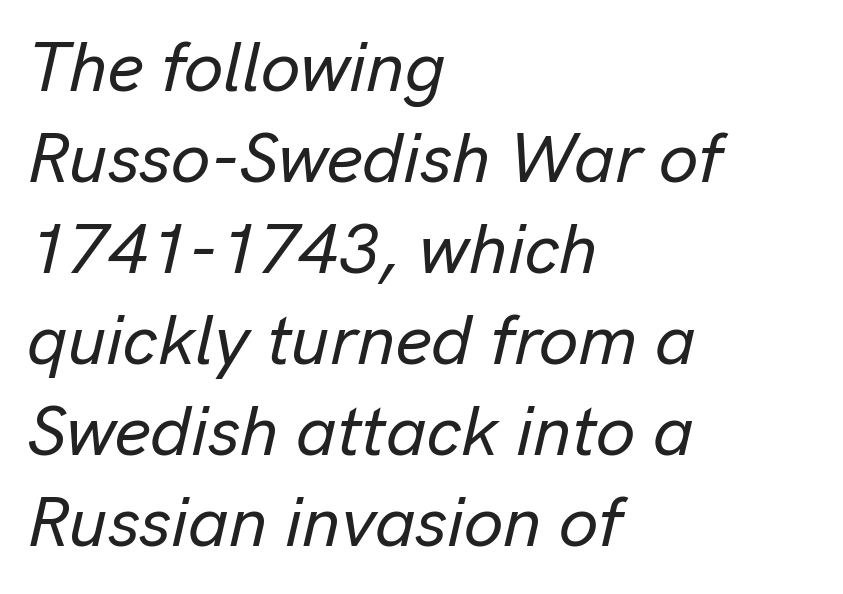
Q: Is the text italic (slanted)? A: Yes, it leans right by about 13 degrees.
Q: Is the text underlined? A: No.
Q: How is the paragraph aligned? A: Left-aligned.
Q: Is the spacing between letters normal or unusually wide? A: Normal.
Q: Is the spacing between lines tight, normal or loose? A: Normal.
Q: Width (condensed, normal, or wide)? A: Normal.
Q: Stroke contrast? A: Low.
Q: x-height? A: Medium.
Q: Monospaced? A: No.
